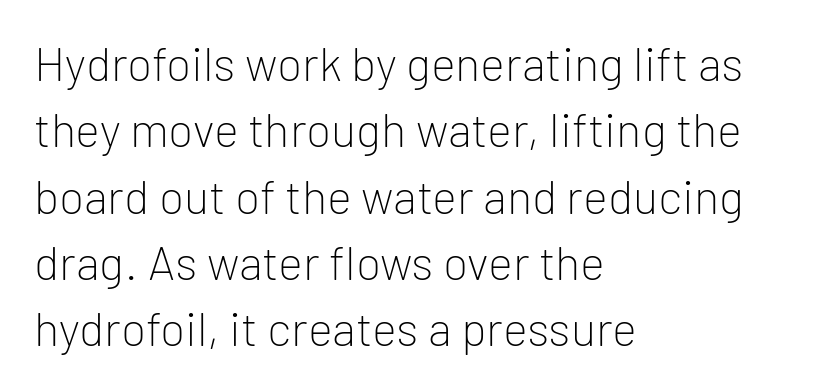
Q: Is the text bold? A: No.
Q: Is the text italic (slanted)? A: No, it is upright.
Q: Is the typeface a serif or a sans-serif typeface? A: Sans-serif.
Q: Is the text underlined? A: No.
Q: How is the paragraph aligned? A: Left-aligned.
Q: Is the spacing between letters normal or unusually wide? A: Normal.
Q: Is the spacing between lines tight, normal or loose? A: Normal.
Q: Width (condensed, normal, or wide)? A: Normal.
Q: Stroke contrast? A: Low.
Q: x-height? A: Medium.
Q: Monospaced? A: No.
